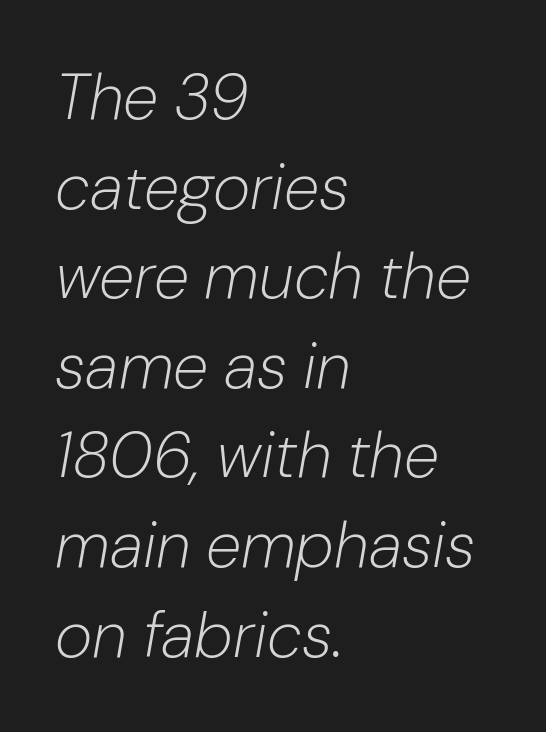
{"italic": "yes", "lean": "right", "slant_degrees": 10, "bold": "no", "weight": "light", "width": "normal", "stroke_contrast": "low", "x_height": "medium", "monospaced": "no", "underline": "no", "align": "left", "line_spacing": "normal", "line_spacing_ratio": 1.4, "letter_spacing": "normal", "letter_spacing_em": 0.0, "glyph_px": 64}
